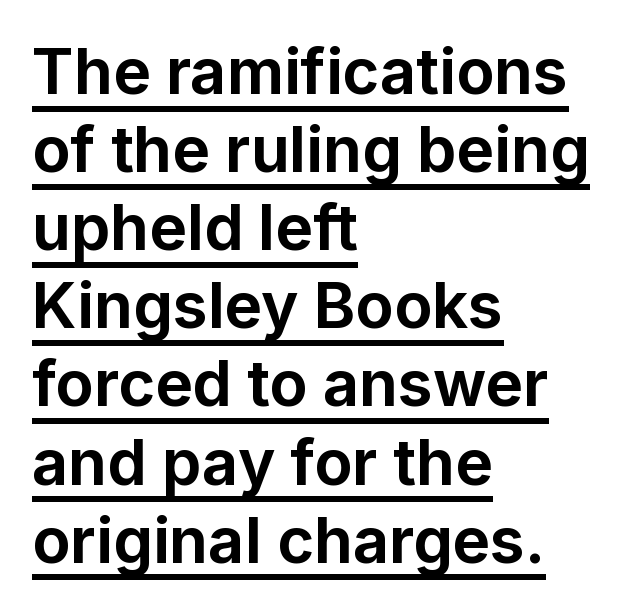
{"serif": "no", "italic": "no", "bold": "yes", "weight": "bold", "width": "normal", "stroke_contrast": "low", "x_height": "medium", "monospaced": "no", "underline": "yes", "align": "left", "line_spacing_ratio": 1.24, "letter_spacing": "normal", "letter_spacing_em": 0.0, "glyph_px": 63}
